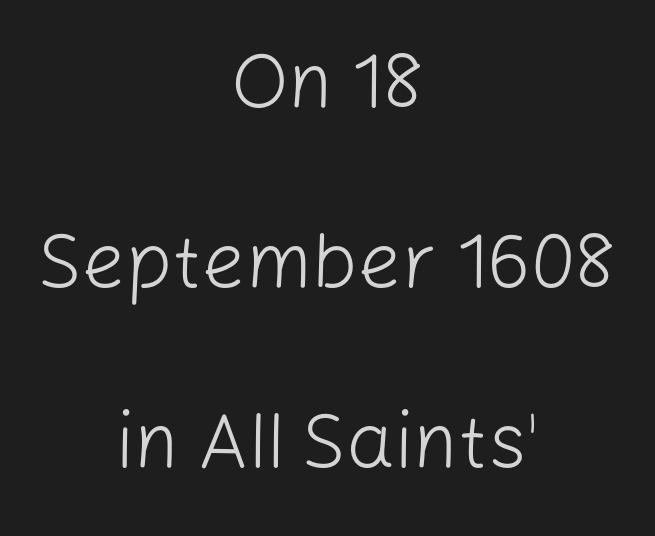
The rendering shows plain stroke endings on the letterforms — a sans-serif design. Casual observation: everything's sitting right in the middle. Heft: none added — not bold. Posture: straight, roman, zero tilt. Characters follow at the spacing the type designer built in. Type without underlining.
